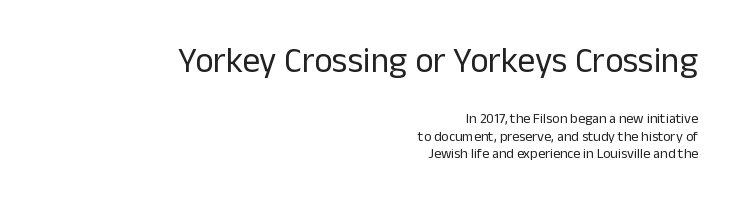
{"serif": "no", "italic": "no", "bold": "no", "weight": "regular", "width": "normal", "stroke_contrast": "low", "x_height": "medium", "monospaced": "no", "underline": "no", "align": "right", "line_spacing": "normal", "line_spacing_ratio": 1.26, "letter_spacing": "normal", "letter_spacing_em": 0.0, "larger_block": "first", "size_ratio": 2.5, "glyph_px": 35}
